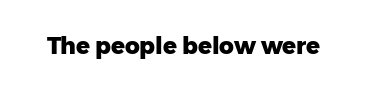
Q: Is the text bold? A: Yes.
Q: Is the text italic (slanted)? A: No, it is upright.
Q: Is the text underlined? A: No.
Q: Is the spacing between letters normal or unusually wide? A: Normal.
